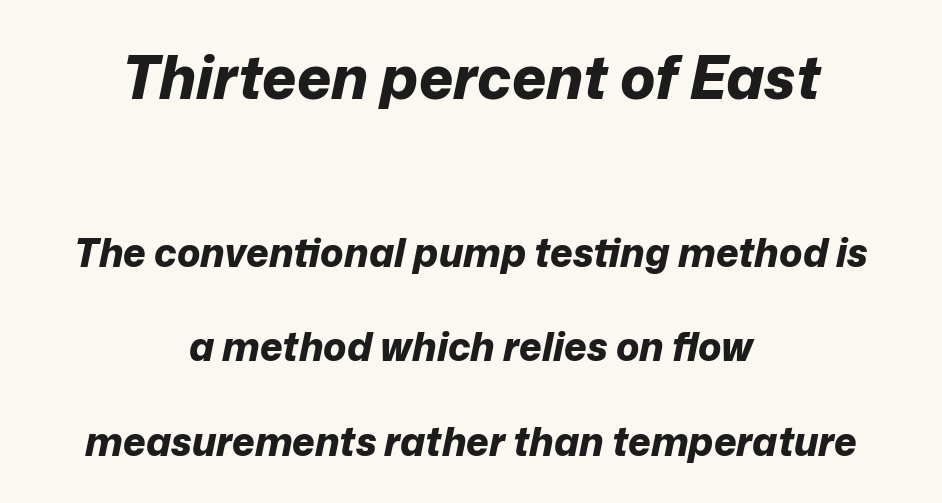
{"italic": "yes", "lean": "right", "slant_degrees": 12, "bold": "yes", "weight": "bold", "width": "normal", "stroke_contrast": "low", "x_height": "medium", "monospaced": "no", "underline": "no", "align": "center", "line_spacing": "loose", "line_spacing_ratio": 2.42, "letter_spacing": "normal", "letter_spacing_em": 0.0, "larger_block": "first", "size_ratio": 1.51, "glyph_px": 59}
